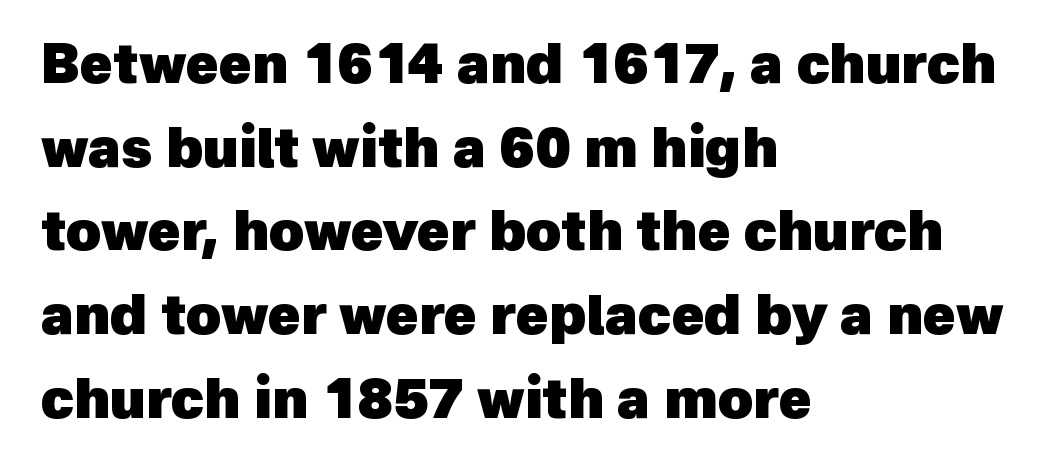
{"serif": "no", "bold": "yes", "weight": "heavy", "width": "normal", "x_height": "medium", "monospaced": "no", "underline": "no", "align": "left", "line_spacing": "normal", "line_spacing_ratio": 1.55, "letter_spacing": "normal", "letter_spacing_em": 0.0, "glyph_px": 54}
